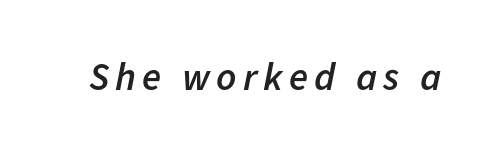
{"italic": "yes", "lean": "right", "slant_degrees": 11, "bold": "semi", "weight": "semibold", "width": "normal", "stroke_contrast": "low", "x_height": "medium", "monospaced": "no", "underline": "no", "glyph_px": 39}
